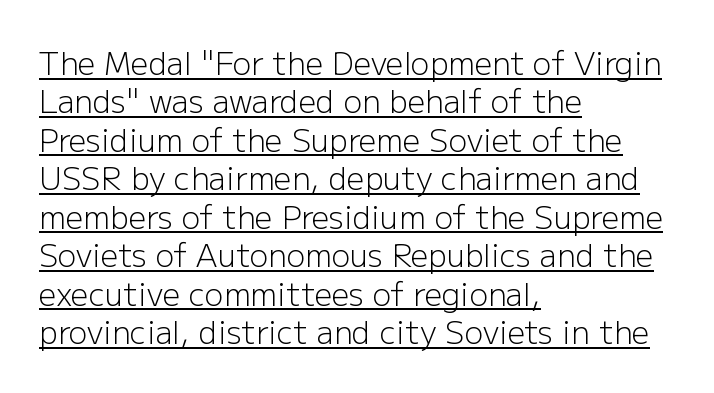
The image shows 31 px light sans-serif type, upright; set left-aligned, line spacing 1.24x, normal letter spacing, underlined; low stroke contrast and a medium x-height.
